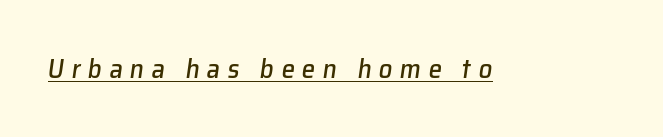
{"italic": "yes", "lean": "right", "slant_degrees": 8, "underline": "yes", "letter_spacing": "wide", "letter_spacing_em": 0.27, "glyph_px": 27}
